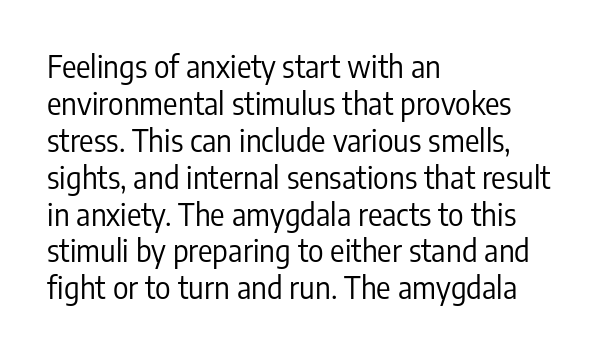
When letters stand straight like this, we call the style roman or upright. No extra tracking has been applied to these lines. The rendering uses natural spacing where letterforms have individual widths. Glance below the letters and you will spot only blank space.
